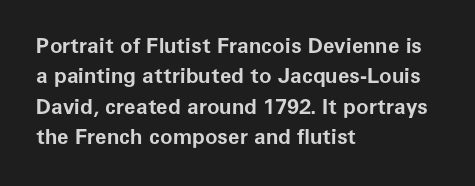
Notice how the stems are strictly vertical — no italics here. These words are printed bold, with thick strokes throughout. Leading: standard. You could call the tracking neutral — neither tight nor loose. The rendering anchors every line to the left-hand side. The words here are not underlined.
